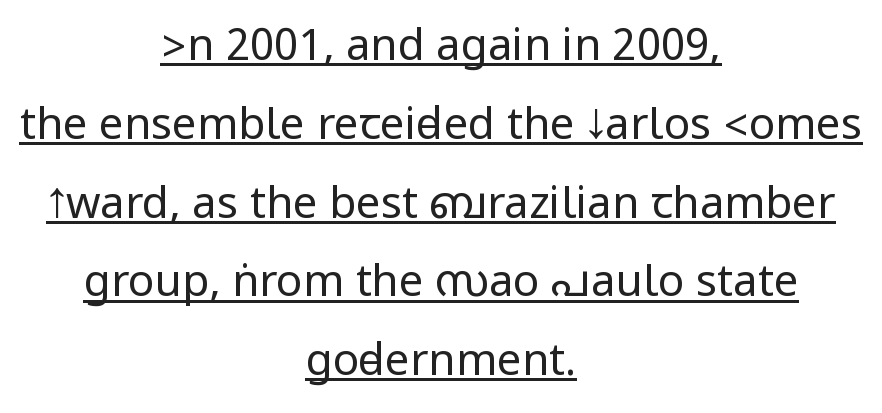
{"serif": "no", "italic": "no", "bold": "no", "weight": "regular", "width": "condensed", "stroke_contrast": "low", "underline": "yes", "align": "center", "line_spacing_ratio": 1.79, "letter_spacing": "normal", "letter_spacing_em": 0.0, "glyph_px": 44}
